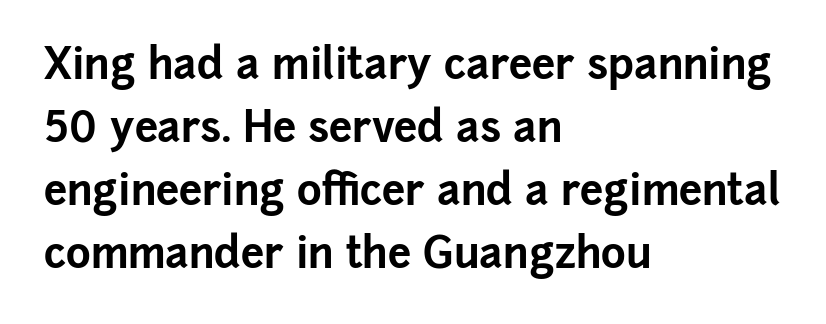
{"serif": "no", "italic": "no", "bold": "yes", "weight": "bold", "width": "normal", "stroke_contrast": "low", "x_height": "medium", "monospaced": "no", "underline": "no", "align": "left", "line_spacing": "normal", "line_spacing_ratio": 1.5, "letter_spacing": "normal", "letter_spacing_em": 0.0, "glyph_px": 42}
